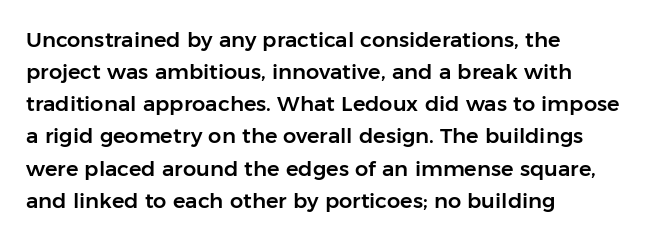
Layout note: lines flush left. The string is rendered with underlining switched off. The line texture is even and compact thanks to regular tracking. A roman cut, with each character standing at attention. The space between consecutive lines is moderate.
